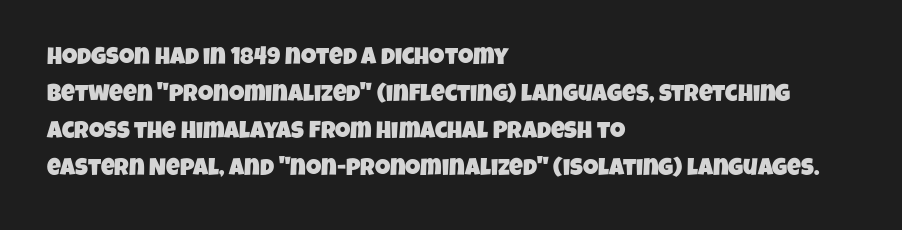
{"underline": "no", "align": "left", "line_spacing": "normal", "line_spacing_ratio": 1.54, "letter_spacing": "normal", "letter_spacing_em": 0.0, "glyph_px": 24}
